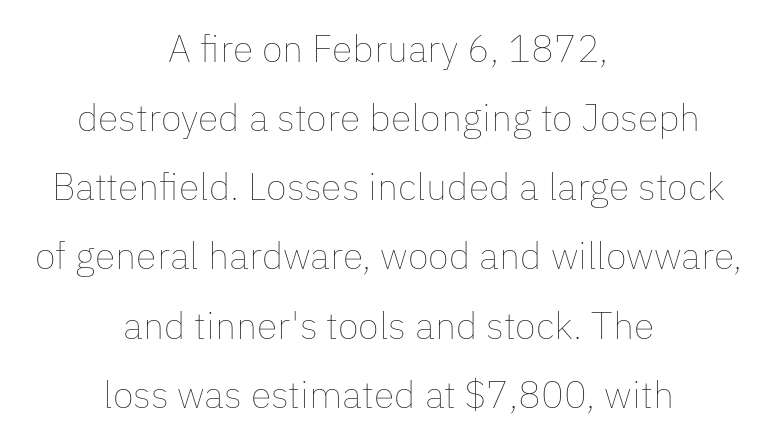
Q: Is the text bold? A: No.
Q: Is the text italic (slanted)? A: No, it is upright.
Q: Is the text underlined? A: No.
Q: How is the paragraph aligned? A: Centered.
Q: Is the spacing between letters normal or unusually wide? A: Normal.
Q: Width (condensed, normal, or wide)? A: Normal.
Q: Stroke contrast? A: Low.
Q: x-height? A: Medium.
Q: Monospaced? A: No.
